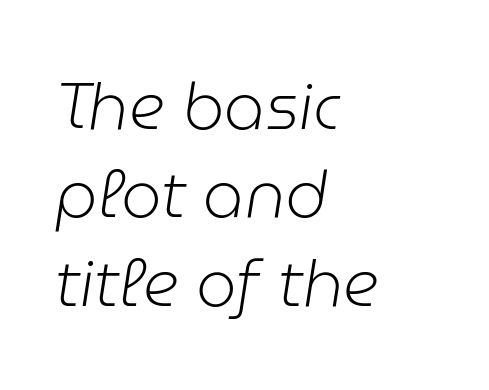
The image shows 64 px light type, italic (leaning right); set left-aligned, normal line spacing (1.38x), normal letter spacing, not underlined; low stroke contrast and a medium x-height.
